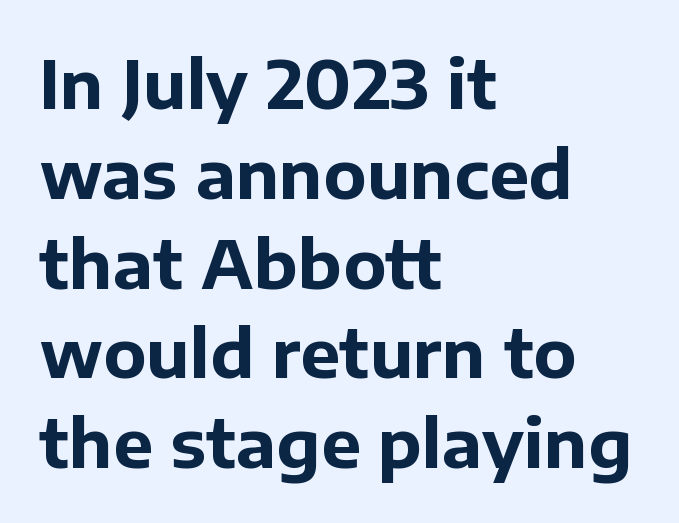
The image shows 67 px bold sans-serif type, upright; set left-aligned, normal line spacing (1.34x), normal letter spacing, not underlined; low stroke contrast and a medium x-height.
